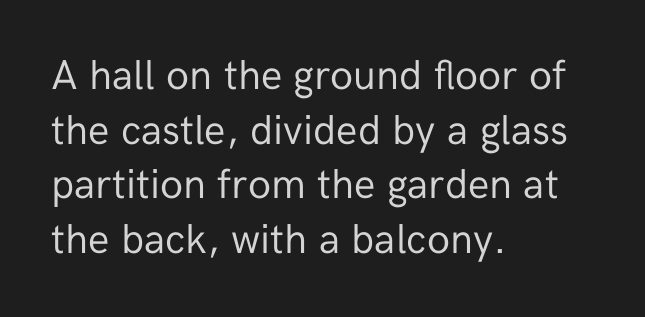
Q: Is the text bold? A: No.
Q: Is the text italic (slanted)? A: No, it is upright.
Q: Is the typeface a serif or a sans-serif typeface? A: Sans-serif.
Q: Is the text underlined? A: No.
Q: How is the paragraph aligned? A: Left-aligned.
Q: Is the spacing between letters normal or unusually wide? A: Normal.
Q: Is the spacing between lines tight, normal or loose? A: Normal.
Q: Width (condensed, normal, or wide)? A: Normal.
Q: Stroke contrast? A: Low.
Q: x-height? A: Medium.
Q: Monospaced? A: No.
